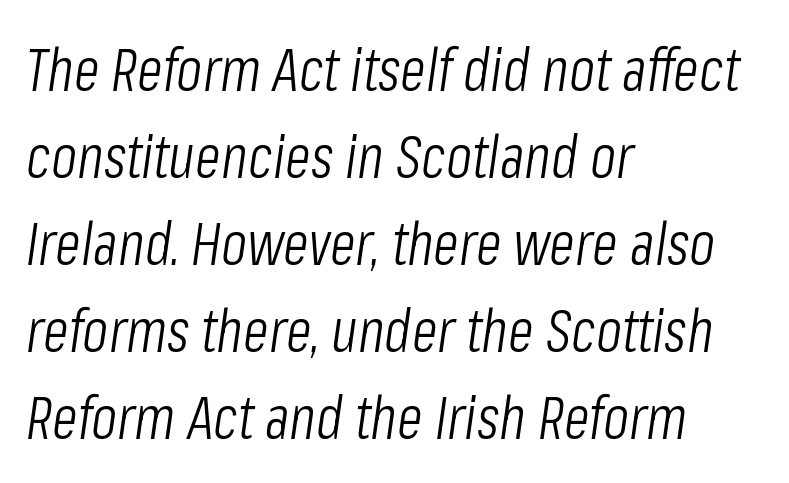
Q: Is the text bold? A: No.
Q: Is the text italic (slanted)? A: Yes, it leans right by about 8 degrees.
Q: Is the text underlined? A: No.
Q: How is the paragraph aligned? A: Left-aligned.
Q: Is the spacing between letters normal or unusually wide? A: Normal.
Q: Is the spacing between lines tight, normal or loose? A: Normal.
Q: Width (condensed, normal, or wide)? A: Condensed.
Q: Stroke contrast? A: Low.
Q: x-height? A: Medium.
Q: Monospaced? A: No.
